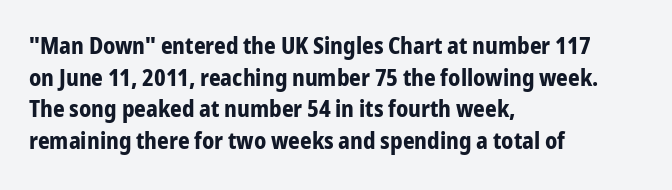
The lines are quadded left. Regular leading. Nothing unusual about the tracking: characters are spaced as the font intends. The font is running at its bold setting. Tall strokes in this sample are plumb rather than angled.
